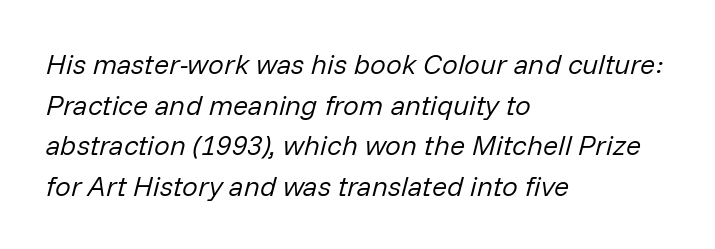
The image shows 28 px regular-weight type, italic (leaning right); set left-aligned, normal line spacing (1.45x), normal letter spacing, not underlined; low stroke contrast and a medium x-height.
